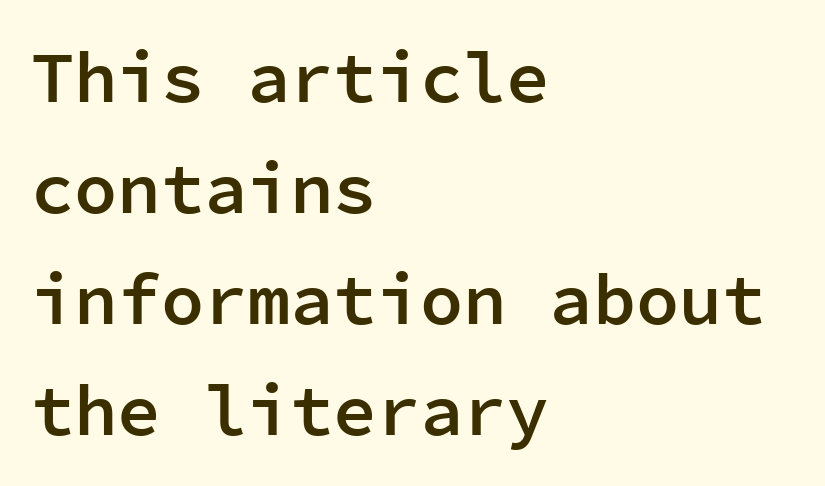
The image shows 72 px semibold sans-serif type, upright, monospaced; set left-aligned, normal line spacing (1.54x), normal letter spacing, not underlined; low stroke contrast and a medium x-height.
